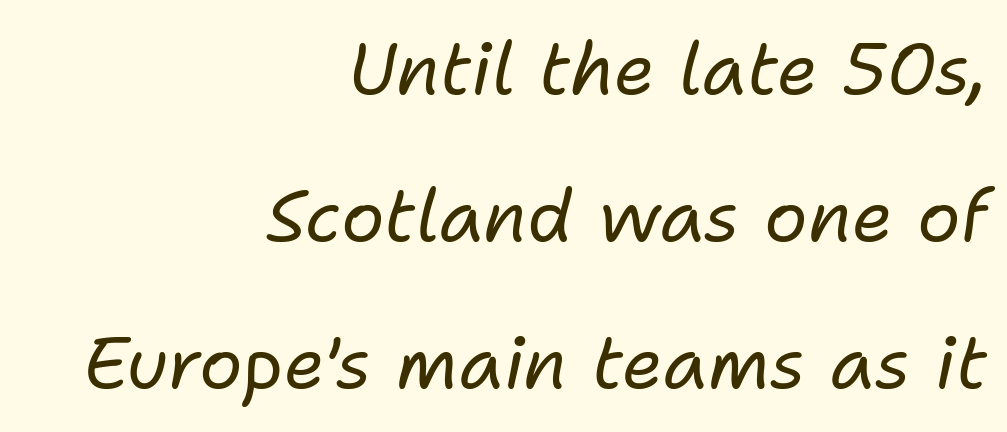
The lettering tilts uniformly, giving the passage an italic look. The lines in this sample share a right terminus and differ only in where they begin. The strokes carry an ordinary text weight at most. There is no visible air inserted between adjacent glyphs. Think of a printed novel: that variable character pitch is what you see here.
